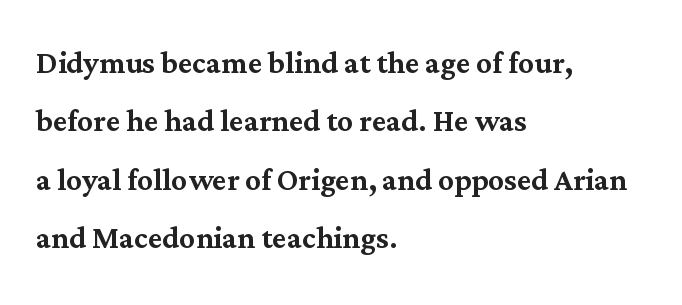
The image shows 39 px serif type, upright; set left-aligned, normal line spacing (1.5x), normal letter spacing, not underlined; medium stroke contrast and a medium x-height.
